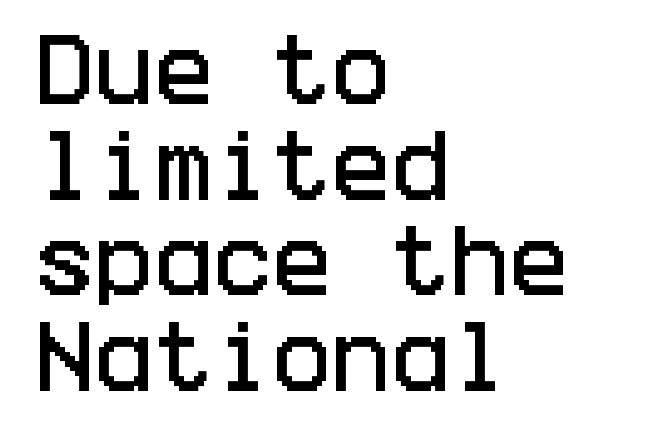
Q: Is the text italic (slanted)? A: No, it is upright.
Q: Is the typeface a serif or a sans-serif typeface? A: Sans-serif.
Q: Is the text underlined? A: No.
Q: How is the paragraph aligned? A: Left-aligned.
Q: Is the spacing between letters normal or unusually wide? A: Normal.
Q: Width (condensed, normal, or wide)? A: Condensed.
Q: Stroke contrast? A: Low.
Q: x-height? A: Large.
